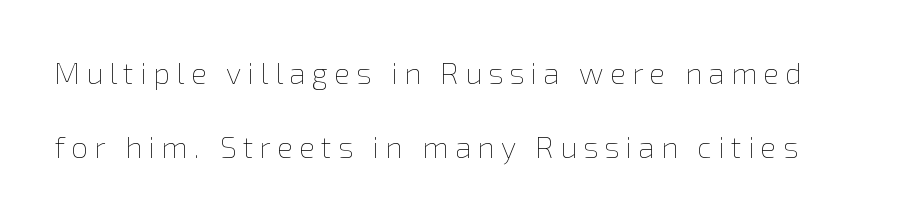
Ordinary non-slanted type is in use. Decoration check: the copy has no underline. Proportional: the letters do not fall into vertical columns. The letters look calm and open, with moderate or lighter stems. The letterforms stand isolated, each surrounded by extra space.
